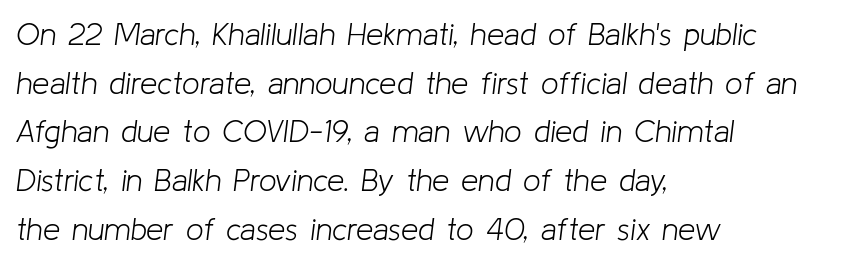
The image shows 31 px light type, italic (leaning right); set left-aligned, normal line spacing (1.57x), normal letter spacing, not underlined; low stroke contrast and a medium x-height.
